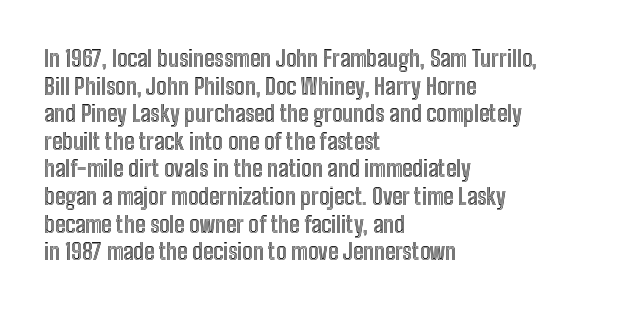
Q: Is the text italic (slanted)? A: No, it is upright.
Q: Is the text underlined? A: No.
Q: How is the paragraph aligned? A: Left-aligned.
Q: Is the spacing between letters normal or unusually wide? A: Normal.
